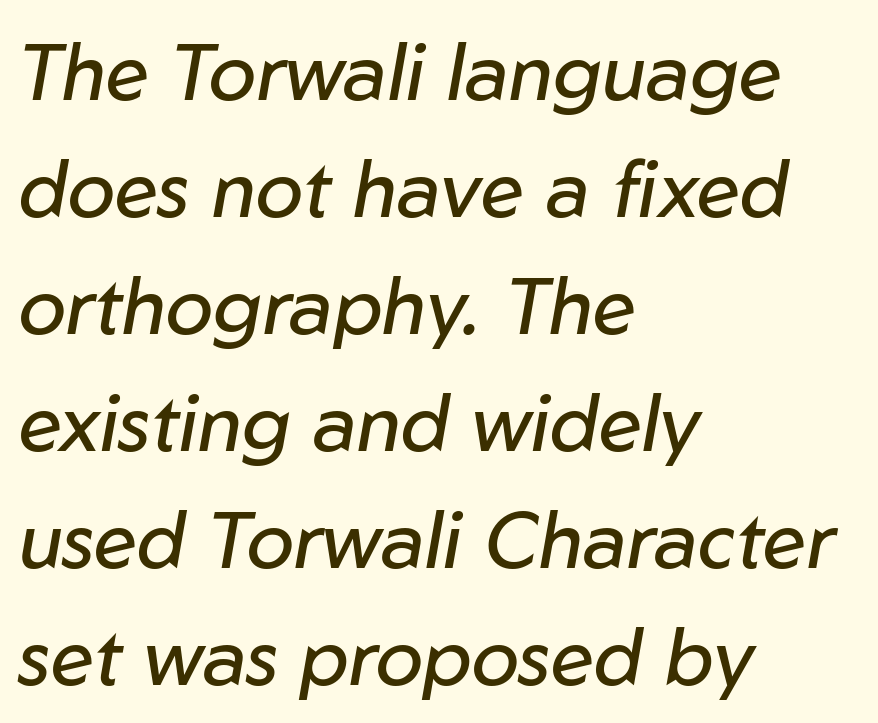
The image shows 79 px regular-weight type, italic (leaning right); set left-aligned, normal line spacing (1.48x), normal letter spacing, not underlined; low stroke contrast and a medium x-height.
